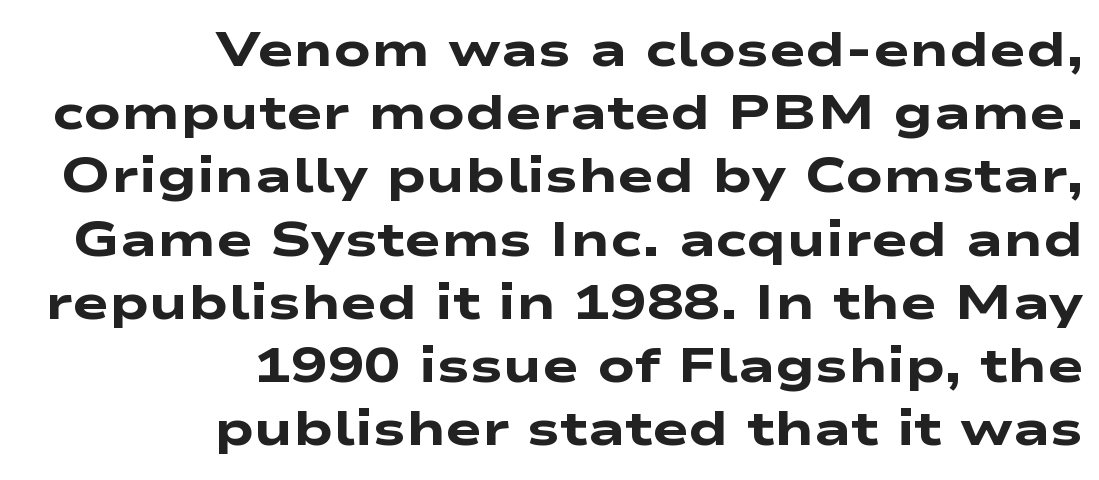
A typesetter would call this proportional, since set widths differ per character. Weight: bold. These lines sit exactly where default settings would place them. Characters follow at the spacing the type designer built in.
